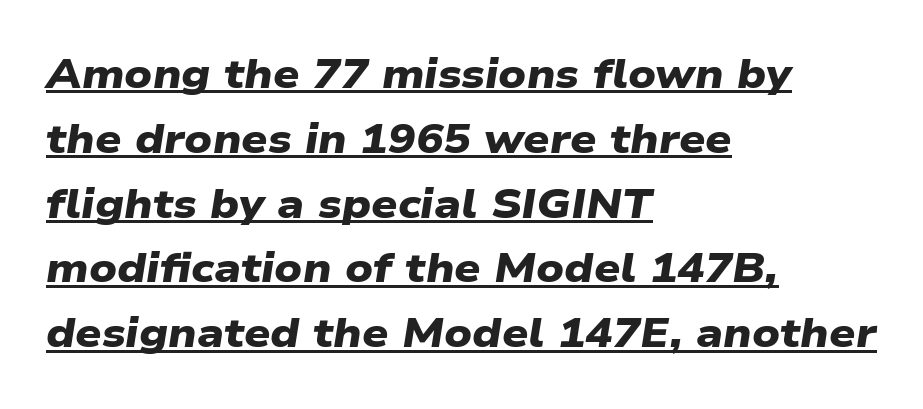
The image shows 41 px heavy, wide sans-serif type; set left-aligned, normal line spacing (1.58x), normal letter spacing, underlined; low stroke contrast and a medium x-height.
